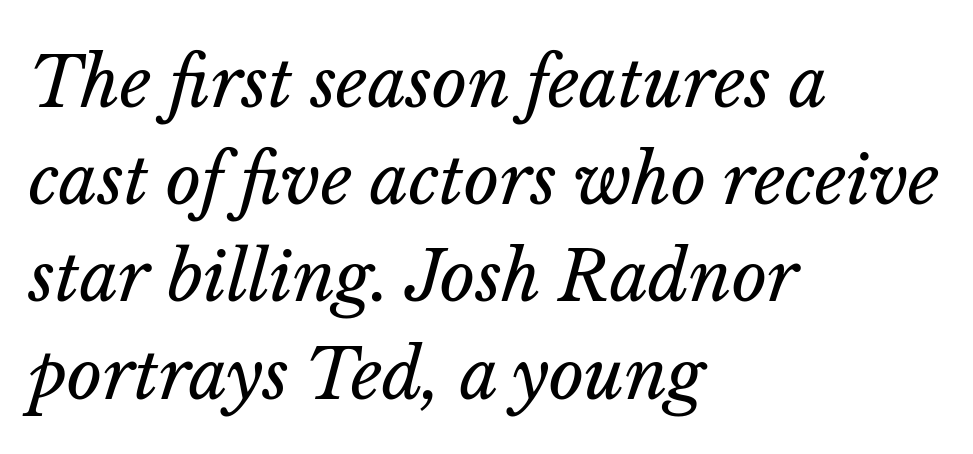
The image shows 68 px regular-weight type, italic (leaning right); set left-aligned, normal line spacing (1.43x), normal letter spacing, not underlined; low stroke contrast and a medium x-height.
